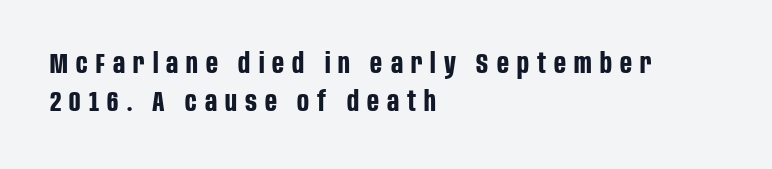
{"serif": "no", "italic": "no", "bold": "yes", "weight": "bold", "width": "condensed", "stroke_contrast": "low", "x_height": "large", "monospaced": "no", "underline": "no", "align": "left", "line_spacing": "normal", "line_spacing_ratio": 1.37, "letter_spacing": "wide", "letter_spacing_em": 0.29, "glyph_px": 28}
